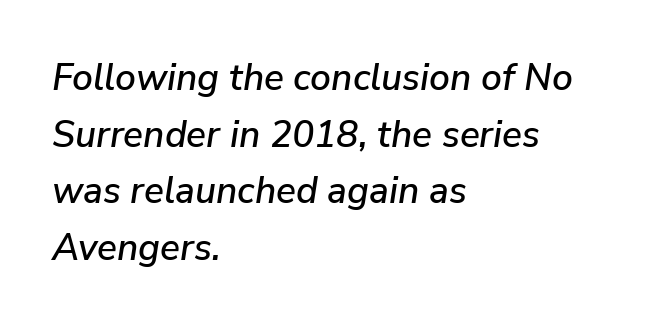
The image shows 37 px text type, italic (leaning right); set left-aligned, normal line spacing (1.53x), normal letter spacing, not underlined; low stroke contrast and a medium x-height.
